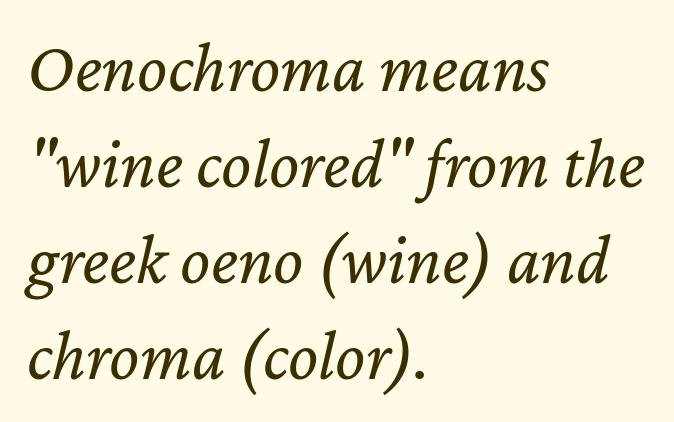
The image shows 71 px regular-weight type, italic (leaning right); set left-aligned, normal line spacing (1.35x), normal letter spacing, not underlined; low stroke contrast and a medium x-height.
